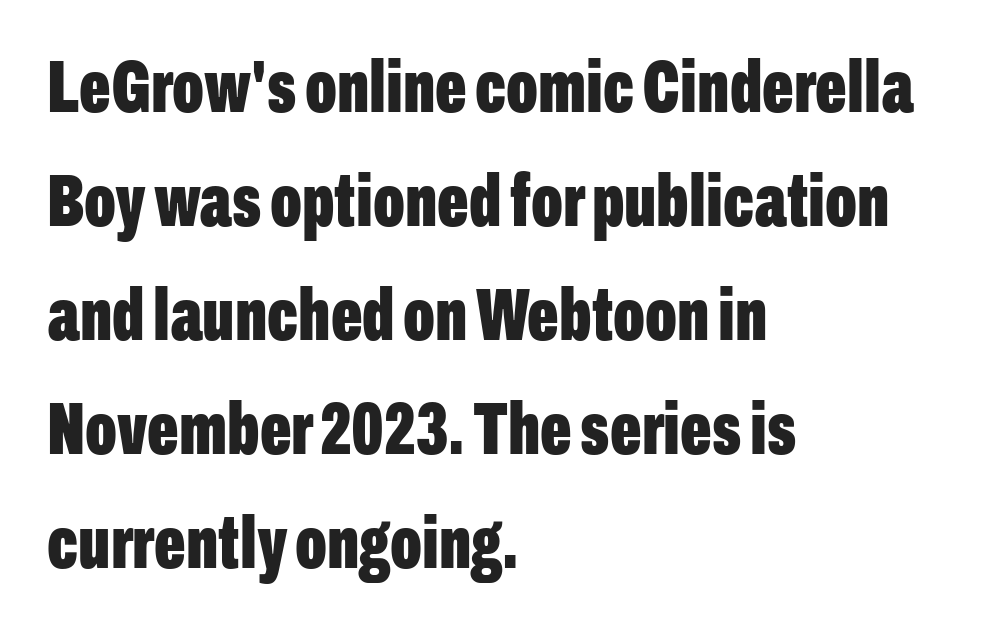
The paragraph has a hard left edge and a soft right edge. In terms of letterform style, serifs are entirely absent. Beneath every word, the page is bare. This sample uses plain, unmodified letter spacing. Bold? Absolutely — the strokes are thick and heavy.
